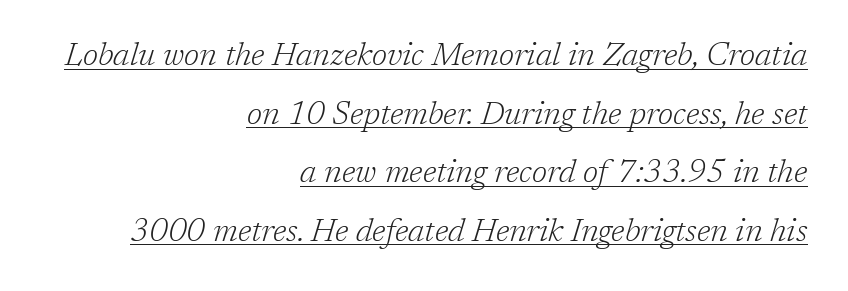
The typography opts for an oblique posture over an upright one. Casual observation: everything's shoved over to the right. You can see a thin bar hugging the bottom of the glyphs. This rendering employs a face with finishing strokes, i.e., a serif.
